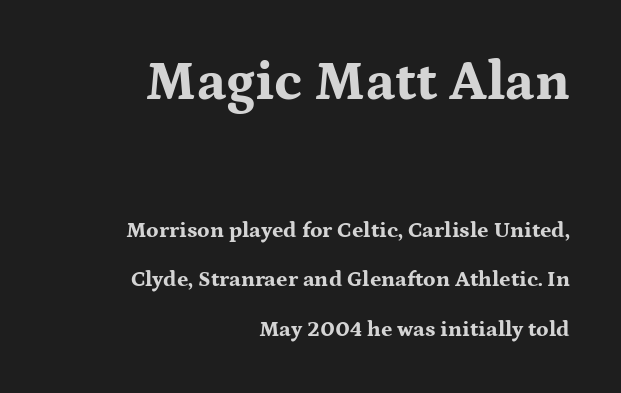
{"serif": "yes", "italic": "no", "bold": "yes", "weight": "bold", "width": "wide", "stroke_contrast": "medium", "x_height": "medium", "monospaced": "no", "underline": "no", "align": "right", "line_spacing": "loose", "line_spacing_ratio": 2.24, "letter_spacing": "normal", "letter_spacing_em": 0.0, "larger_block": "first", "size_ratio": 2.5, "glyph_px": 55}
